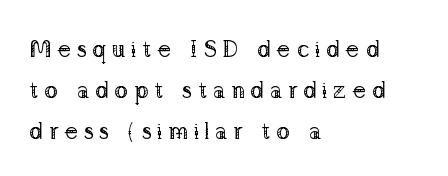
{"italic": "no", "bold": "no", "underline": "no", "align": "left", "line_spacing_ratio": 1.78, "letter_spacing": "wide", "letter_spacing_em": 0.24, "glyph_px": 23}
